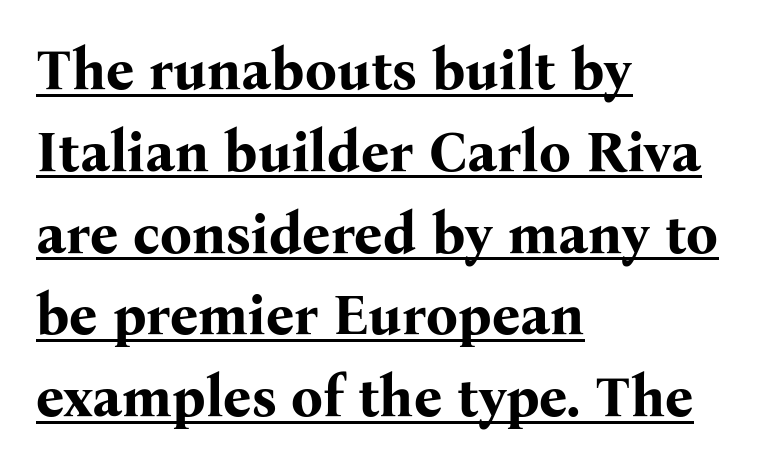
{"serif": "yes", "italic": "no", "bold": "yes", "weight": "bold", "width": "normal", "stroke_contrast": "medium", "x_height": "medium", "monospaced": "no", "underline": "yes", "align": "left", "line_spacing": "normal", "line_spacing_ratio": 1.46, "letter_spacing": "normal", "letter_spacing_em": 0.0, "glyph_px": 56}
